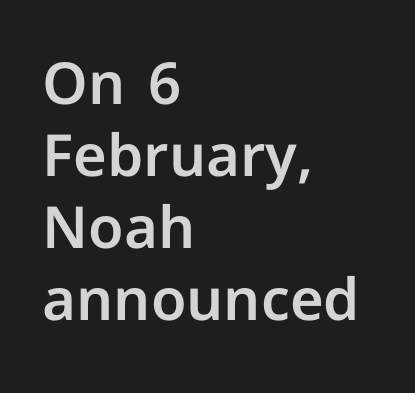
Q: Is the text italic (slanted)? A: No, it is upright.
Q: Is the typeface a serif or a sans-serif typeface? A: Sans-serif.
Q: Is the text underlined? A: No.
Q: How is the paragraph aligned? A: Left-aligned.
Q: Is the spacing between letters normal or unusually wide? A: Normal.
Q: Width (condensed, normal, or wide)? A: Normal.
Q: Stroke contrast? A: Low.
Q: x-height? A: Medium.
Q: Monospaced? A: No.
